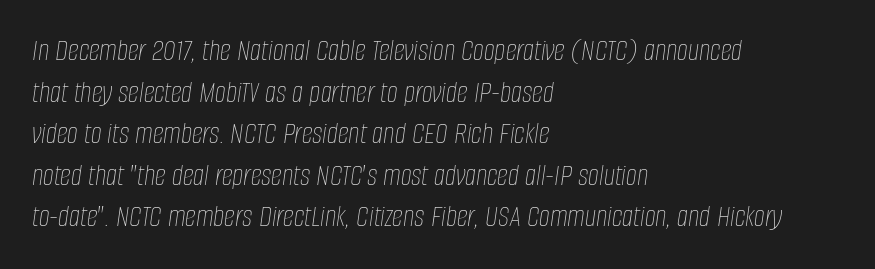
The image shows 31 px thin, condensed type, italic (leaning right); set left-aligned, normal line spacing (1.34x), normal letter spacing, not underlined; low stroke contrast and a large x-height.
